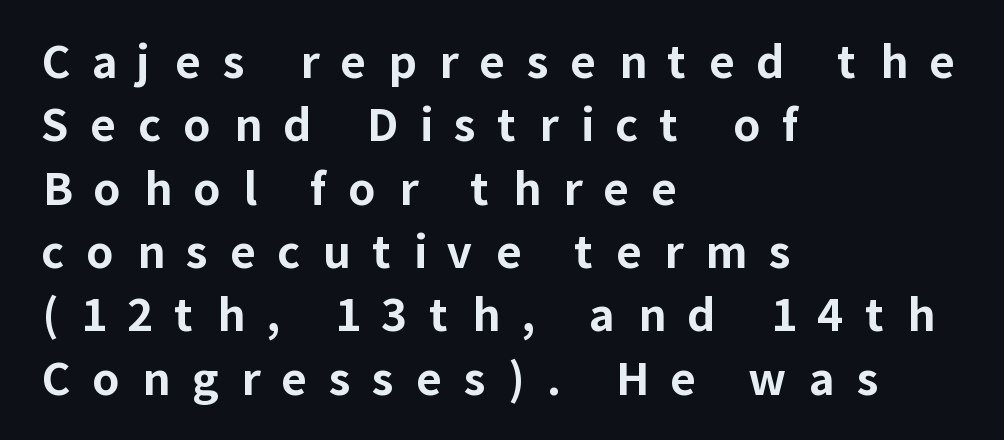
{"serif": "no", "italic": "no", "bold": "yes", "weight": "bold", "width": "normal", "stroke_contrast": "low", "x_height": "medium", "monospaced": "no", "underline": "no", "align": "left", "line_spacing": "normal", "line_spacing_ratio": 1.44, "letter_spacing": "wide", "letter_spacing_em": 0.5, "glyph_px": 44}
